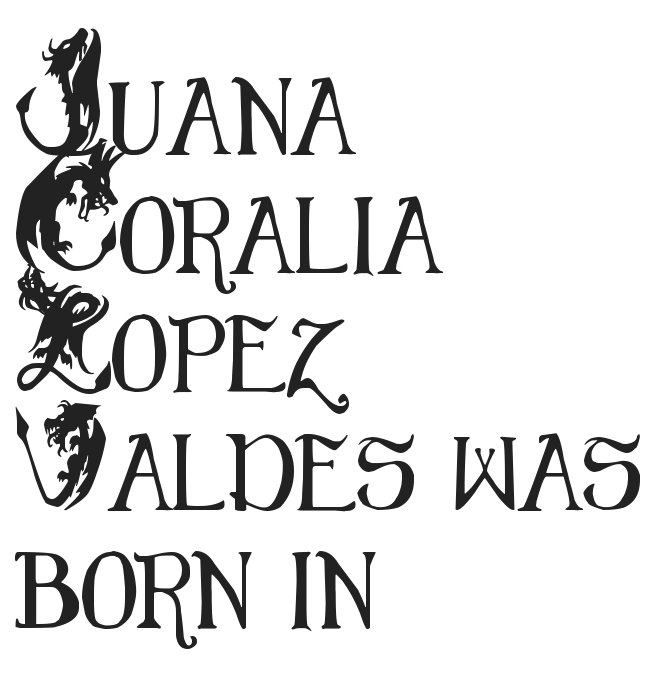
The image shows 76 px condensed sans-serif type, upright; set left-aligned, normal line spacing (1.56x), normal letter spacing, not underlined; medium stroke contrast and a small x-height.
